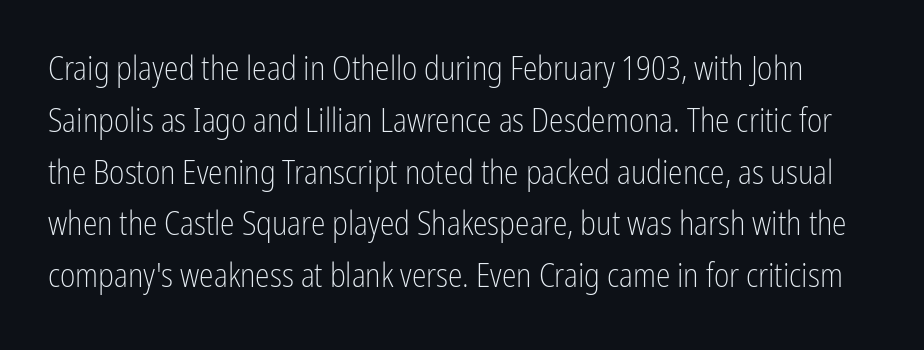
The specimen reads as upright at a glance. Heaviness? Minimal to ordinary, like unemphasized prose. How are the letters spaced? Ordinarily, with no added tracking. Interline gaps are of average width in this sample.
